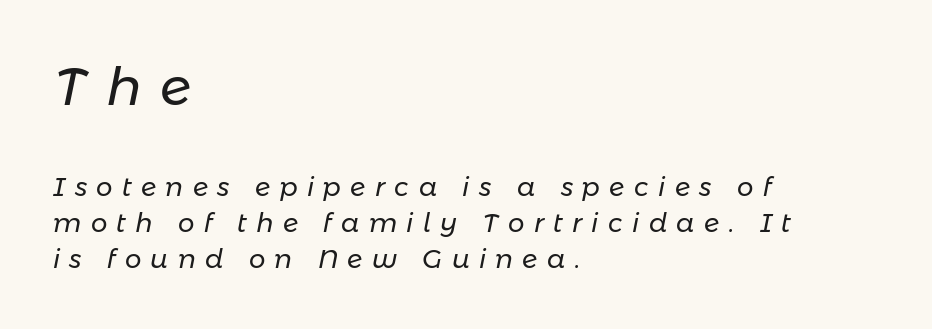
{"italic": "yes", "lean": "right", "slant_degrees": 11, "bold": "no", "weight": "regular", "width": "normal", "stroke_contrast": "low", "x_height": "medium", "monospaced": "no", "underline": "no", "align": "left", "line_spacing": "normal", "line_spacing_ratio": 1.4, "letter_spacing": "wide", "letter_spacing_em": 0.36, "larger_block": "first", "size_ratio": 2.04, "glyph_px": 53}
